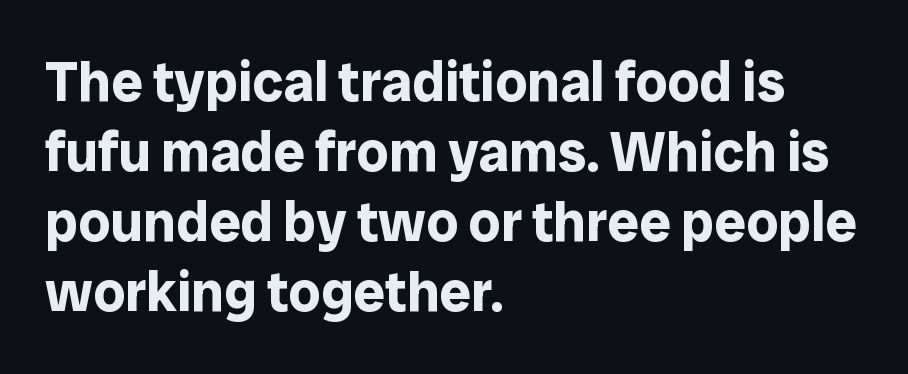
{"serif": "no", "italic": "no", "bold": "yes", "weight": "bold", "width": "normal", "stroke_contrast": "low", "x_height": "medium", "monospaced": "no", "underline": "no", "align": "left", "line_spacing": "normal", "line_spacing_ratio": 1.25, "letter_spacing": "normal", "letter_spacing_em": 0.0, "glyph_px": 56}
